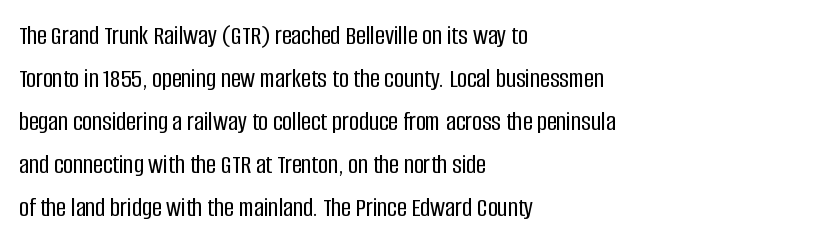
Notice how descenders clear the ascenders below comfortably — that's standard leading. Rendered with straight, roman letterforms. These lines keep a tight, regular rhythm from letter to letter. Only glyphs here, with clear space below each row. Line beginnings align vertically; line endings do not.
